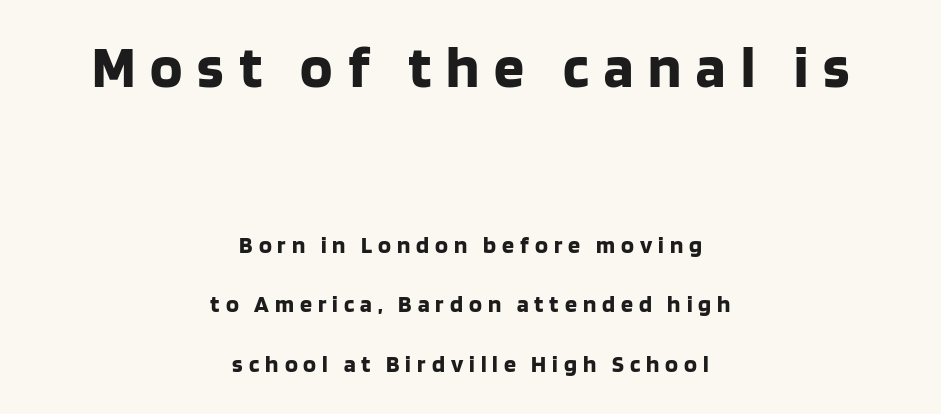
The image shows 60 px bold sans-serif type, upright; set centered, loose line spacing (2.47x), unusually wide letter spacing (+0.25 em), not underlined; the first (top) block is 2.5x larger; low stroke contrast and a large x-height.
